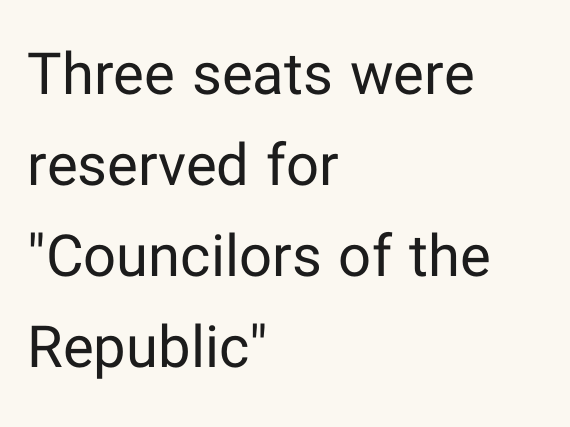
{"serif": "no", "italic": "no", "bold": "no", "weight": "regular", "width": "normal", "stroke_contrast": "low", "x_height": "medium", "monospaced": "no", "underline": "no", "align": "left", "line_spacing": "normal", "line_spacing_ratio": 1.57, "letter_spacing": "normal", "letter_spacing_em": 0.0, "glyph_px": 58}
